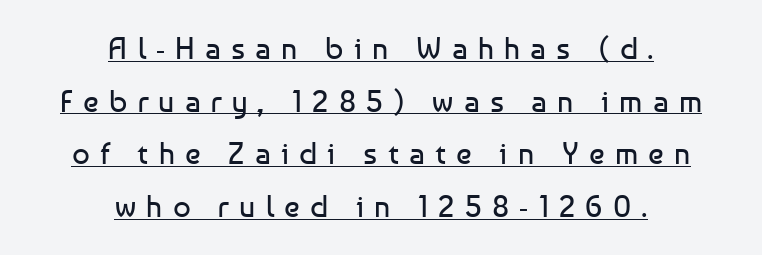
{"serif": "no", "italic": "no", "bold": "no", "weight": "regular", "width": "normal", "stroke_contrast": "low", "x_height": "medium", "monospaced": "no", "underline": "yes", "align": "center", "line_spacing": "normal", "line_spacing_ratio": 1.7, "letter_spacing": "wide", "letter_spacing_em": 0.33, "glyph_px": 31}
